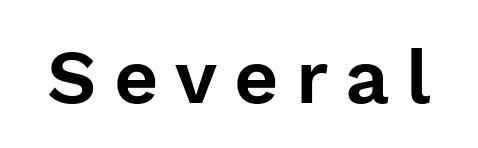
Each row of text sits above clean, open space. Posture: upright roman. Serifs: no, the terminals of the letterforms are clean. Think of a printed novel: that variable character pitch is what you see here. Characters follow at a spacing far wider than the type designer built in.
